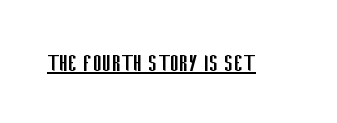
The image shows 28 px regular-weight, condensed sans-serif type, upright; set normal letter spacing, underlined; low stroke contrast and a large x-height.
